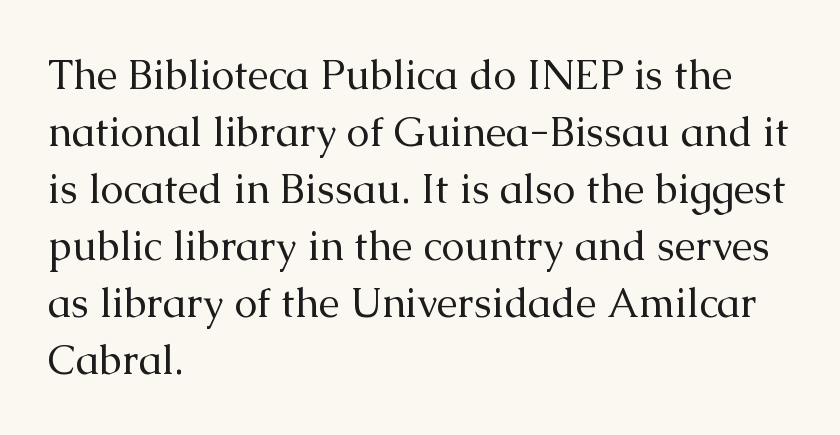
Anything drawn beneath the words? Only blank space. The horizontal fit of the characters is conventional and even. A serif font was chosen for this passage. Leftover space on each line is placed entirely after the last word. The strokes carry an ordinary text weight at most.
